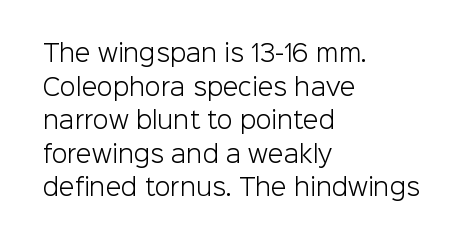
Q: Is the text bold? A: No.
Q: Is the text italic (slanted)? A: No, it is upright.
Q: Is the text underlined? A: No.
Q: How is the paragraph aligned? A: Left-aligned.
Q: Is the spacing between letters normal or unusually wide? A: Normal.
Q: Is the spacing between lines tight, normal or loose? A: Normal.
